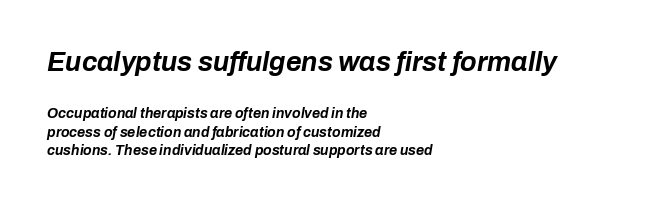
Q: Is the text bold? A: Yes.
Q: Is the text italic (slanted)? A: Yes, it leans right by about 10 degrees.
Q: Is the text underlined? A: No.
Q: How is the paragraph aligned? A: Left-aligned.
Q: Is the spacing between letters normal or unusually wide? A: Normal.
Q: Is the spacing between lines tight, normal or loose? A: Normal.
Q: Which block of text is set in a larger size, the first (top) or the second (bottom)? A: The first (top) one.
